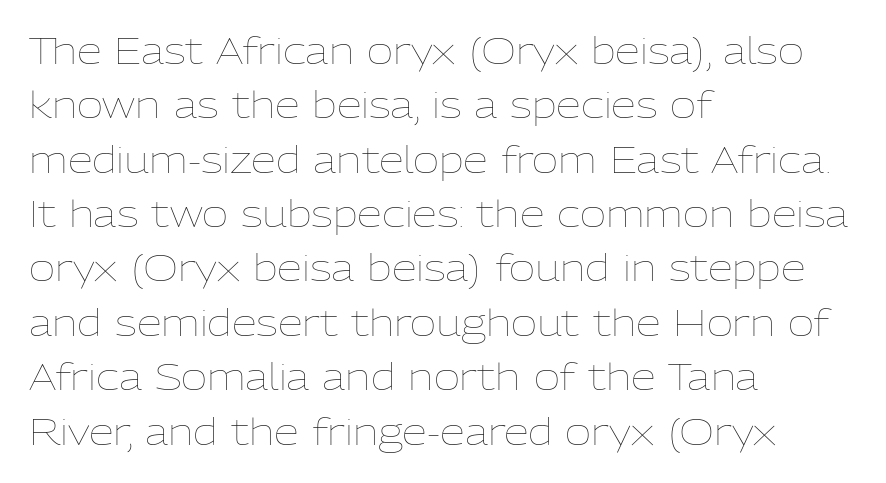
Stroke mass is kept to a normal reading level or below. The passage is arranged the way most books set body copy — flush left. The letters stand upright; this is a roman face. The area under the type is left untouched. This sample has the flowing, uneven cadence of proportional lettering.
